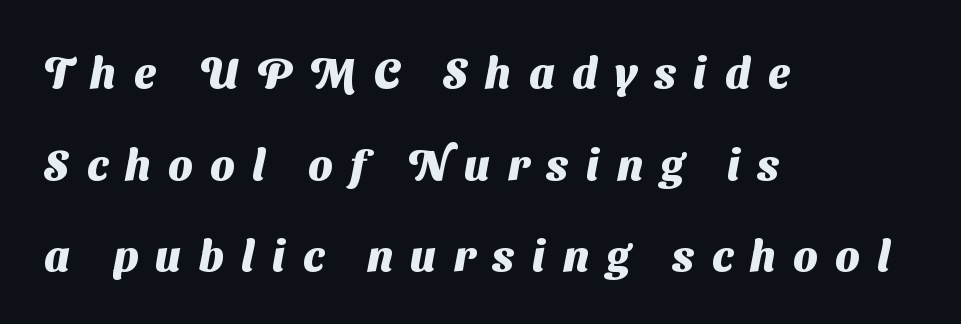
Q: Is the text bold? A: Yes.
Q: Is the typeface a serif or a sans-serif typeface? A: Sans-serif.
Q: Is the text underlined? A: No.
Q: How is the paragraph aligned? A: Left-aligned.
Q: Is the spacing between letters normal or unusually wide? A: Unusually wide.
Q: Is the spacing between lines tight, normal or loose? A: Loose.
Q: Width (condensed, normal, or wide)? A: Normal.
Q: Stroke contrast? A: Medium.
Q: x-height? A: Medium.
Q: Monospaced? A: No.
